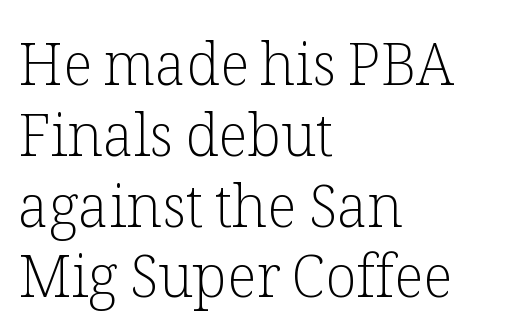
The image shows 58 px light serif type, upright; set left-aligned, line spacing 1.22x, normal letter spacing, not underlined; low stroke contrast and a medium x-height.
